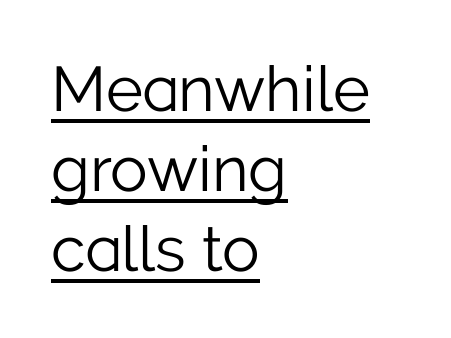
Is the block centered? No — it sits flush against the left margin. The line-height multiplier appears to be the usual default. This sample uses plain, unmodified letter spacing. Somebody hit Ctrl+U on this one — the words are underlined. Posture: straight, roman, zero tilt.
